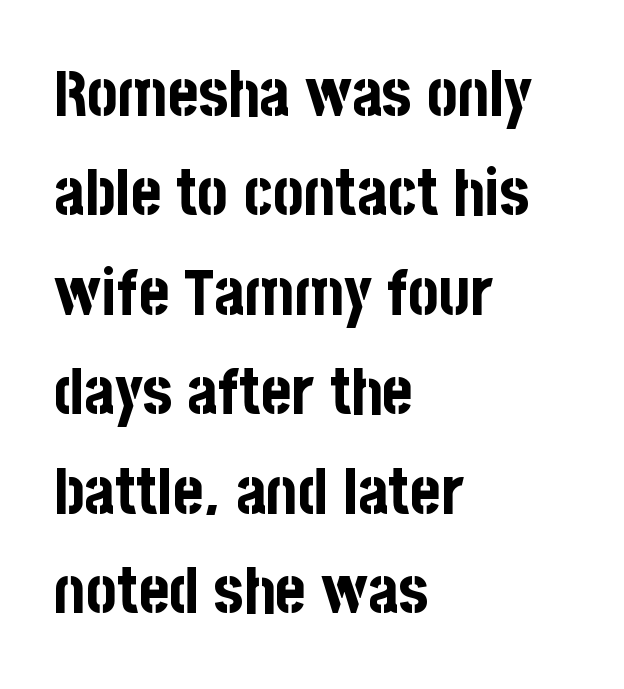
{"serif": "no", "italic": "no", "bold": "yes", "weight": "bold", "width": "condensed", "stroke_contrast": "low", "x_height": "large", "monospaced": "no", "underline": "no", "align": "left", "line_spacing": "normal", "line_spacing_ratio": 1.53, "letter_spacing": "normal", "letter_spacing_em": 0.0, "glyph_px": 65}
